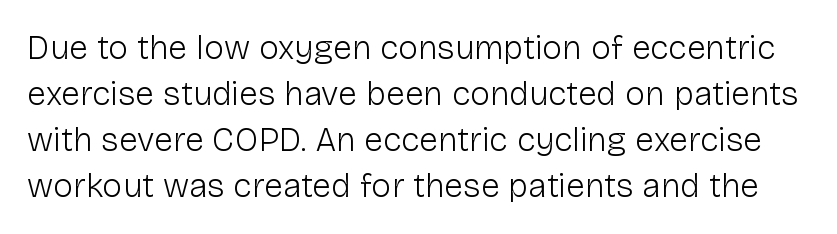
Q: Is the text bold? A: No.
Q: Is the text italic (slanted)? A: No, it is upright.
Q: Is the typeface a serif or a sans-serif typeface? A: Sans-serif.
Q: Is the text underlined? A: No.
Q: Is the spacing between letters normal or unusually wide? A: Normal.
Q: Is the spacing between lines tight, normal or loose? A: Normal.
Q: Width (condensed, normal, or wide)? A: Normal.
Q: Stroke contrast? A: Low.
Q: x-height? A: Medium.
Q: Monospaced? A: No.
